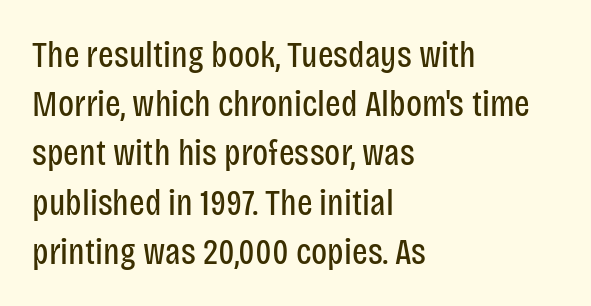
Proportional: the letters do not fall into vertical columns. The glyphs are unaccompanied by any horizontal stroke below them. The typography opts for an upright posture over an oblique one. Nothing heavy about these letters — not bold at all. The characters display no serif detailing; their extremities are plain. How would I describe the line gaps? Plain and ordinary.
